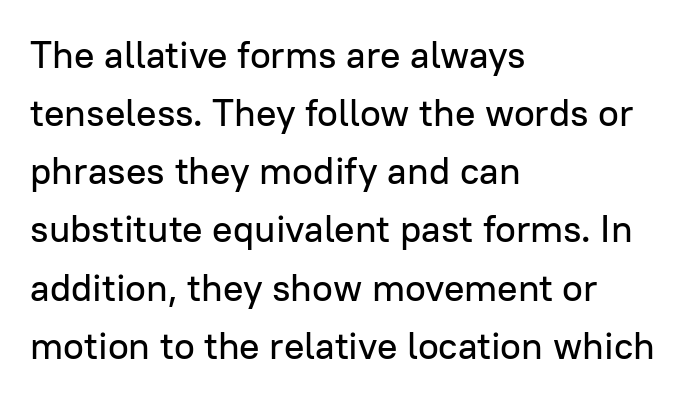
Q: Is the text italic (slanted)? A: No, it is upright.
Q: Is the typeface a serif or a sans-serif typeface? A: Sans-serif.
Q: Is the text underlined? A: No.
Q: How is the paragraph aligned? A: Left-aligned.
Q: Is the spacing between letters normal or unusually wide? A: Normal.
Q: Is the spacing between lines tight, normal or loose? A: Normal.
Q: Width (condensed, normal, or wide)? A: Normal.
Q: Stroke contrast? A: Low.
Q: x-height? A: Medium.
Q: Monospaced? A: No.
